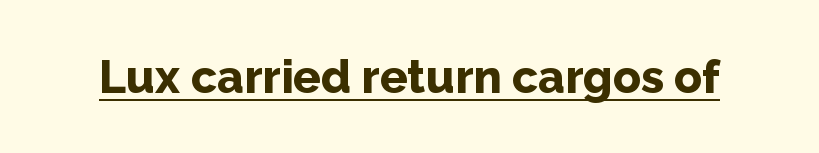
The image shows 46 px bold sans-serif type, upright; set normal letter spacing, underlined; low stroke contrast and a medium x-height.
